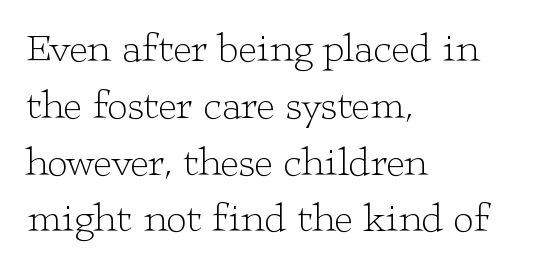
Ink coverage per letter is moderate at most. Honestly, the row spacing looks completely unremarkable. Note the varied advance widths — an 'i' is clearly narrower than an 'm'. The zone under the glyphs is completely vacant. Nobody touched the tracking dial on this one. A typesetter would mark this as roman, not italic.
